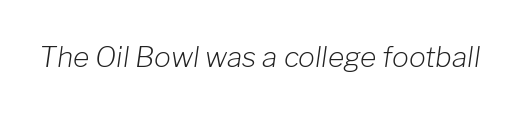
The image shows 28 px light type, italic (leaning right); set normal letter spacing, not underlined; low stroke contrast and a medium x-height.
